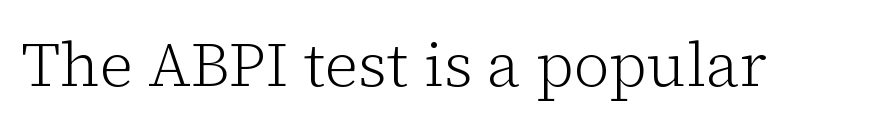
The rendering shows small feet on the letterforms — a serif design. The glyphs are unaccompanied by any horizontal stroke below them. Standard letterfit; no display-style spreading of the glyphs. These lines are rendered in a variable-pitch font.
